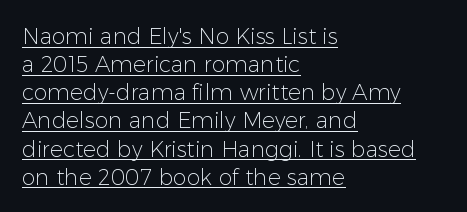
Q: Is the text bold? A: No.
Q: Is the text italic (slanted)? A: No, it is upright.
Q: Is the text underlined? A: Yes.
Q: How is the paragraph aligned? A: Left-aligned.
Q: Is the spacing between letters normal or unusually wide? A: Normal.
Q: Is the spacing between lines tight, normal or loose? A: Normal.
